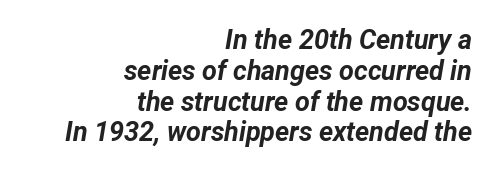
Strokes here are thick enough to call this a true bold. Plain, unruled lines of type. What stands out about the letter spacing? Nothing — it is the standard amount. Which margin do the lines hug? The right one — the left edge is uneven. Tall strokes in this sample are angled rather than plumb.
